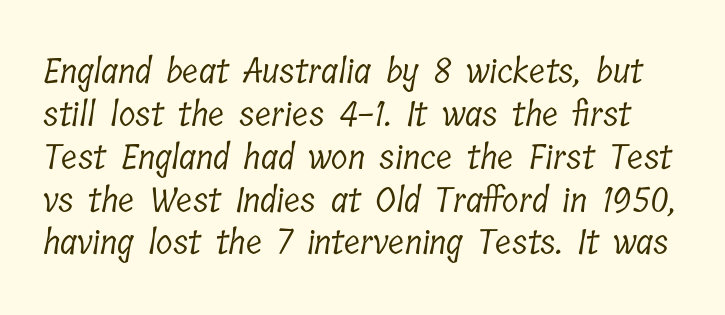
The image shows 34 px light, condensed serif type; set normal line spacing (1.26x), normal letter spacing, not underlined; low stroke contrast and a medium x-height.
